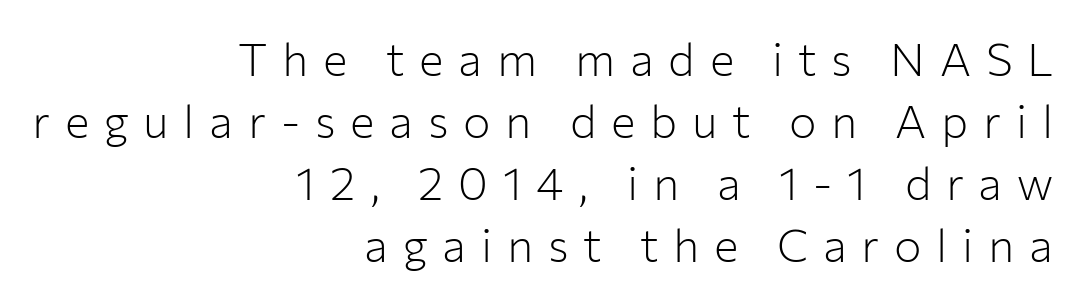
{"serif": "no", "italic": "no", "bold": "no", "weight": "light", "width": "normal", "stroke_contrast": "low", "x_height": "medium", "monospaced": "no", "underline": "no", "align": "right", "line_spacing": "normal", "line_spacing_ratio": 1.35, "letter_spacing": "wide", "letter_spacing_em": 0.32, "glyph_px": 46}
